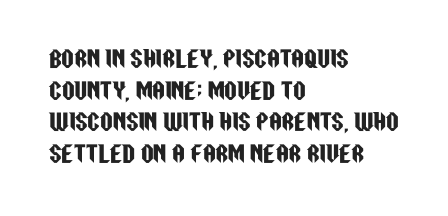
{"italic": "no", "underline": "no", "align": "left", "line_spacing": "normal", "line_spacing_ratio": 1.44, "letter_spacing": "normal", "letter_spacing_em": 0.0, "glyph_px": 22}
